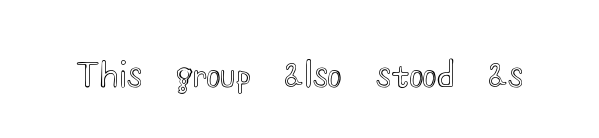
This rendering leaves character spacing at its baseline value. Varying glyph widths throughout — classic text-font behaviour. Anything drawn beneath the words? Only blank space. The letters stand upright; this is a roman face.
